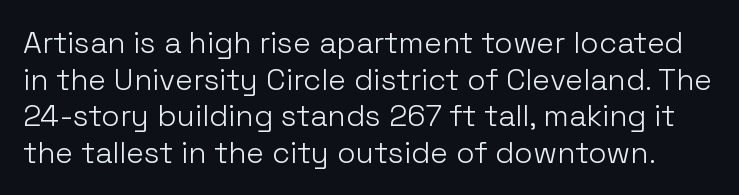
Q: Is the text bold? A: No.
Q: Is the text italic (slanted)? A: No, it is upright.
Q: Is the typeface a serif or a sans-serif typeface? A: Sans-serif.
Q: Is the text underlined? A: No.
Q: Is the spacing between letters normal or unusually wide? A: Normal.
Q: Width (condensed, normal, or wide)? A: Normal.
Q: Stroke contrast? A: Low.
Q: x-height? A: Medium.
Q: Monospaced? A: No.
